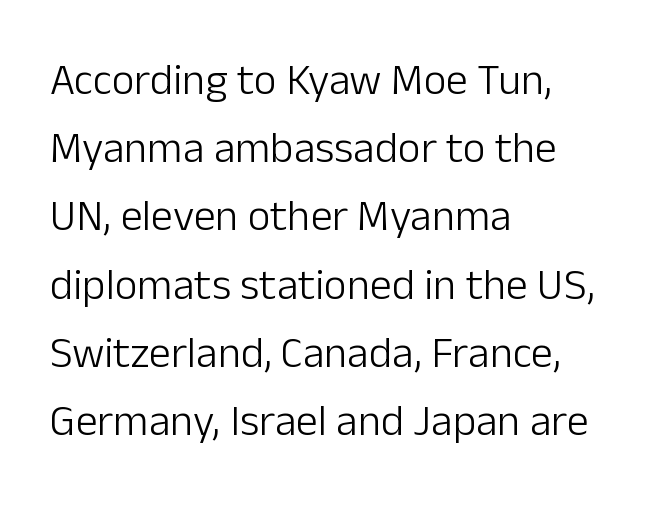
{"serif": "no", "italic": "no", "bold": "no", "weight": "light", "width": "normal", "stroke_contrast": "low", "x_height": "medium", "monospaced": "no", "underline": "no", "align": "left", "line_spacing": "normal", "line_spacing_ratio": 1.55, "letter_spacing": "normal", "letter_spacing_em": 0.0, "glyph_px": 44}
